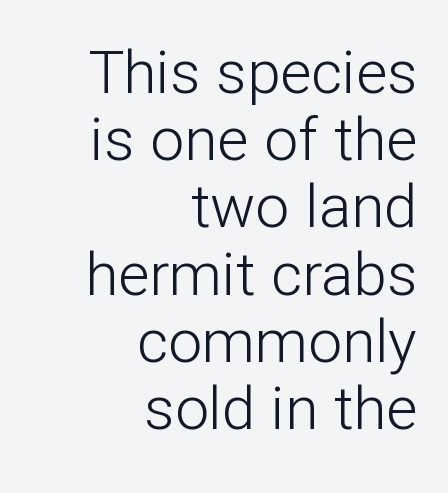
The image shows 60 px light sans-serif type, upright; set right-aligned, tight line spacing (1.12x), normal letter spacing, not underlined; low stroke contrast and a medium x-height.
